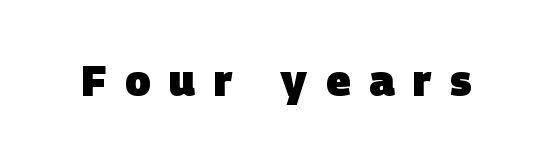
{"serif": "no", "bold": "yes", "weight": "heavy", "width": "normal", "stroke_contrast": "low", "x_height": "large", "monospaced": "no", "underline": "no", "letter_spacing": "wide", "letter_spacing_em": 0.44, "glyph_px": 42}
